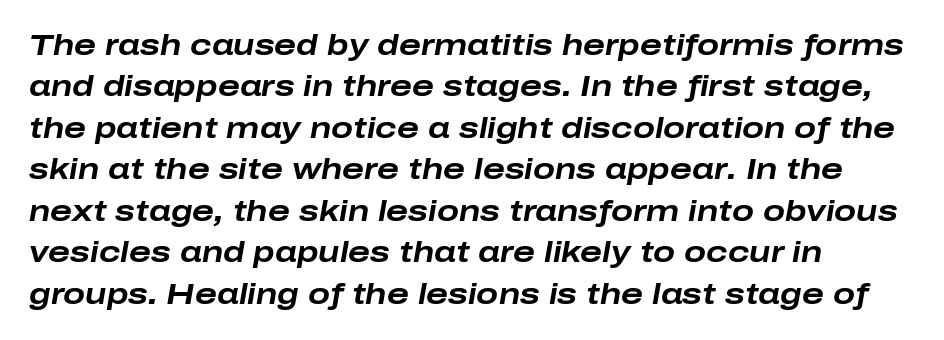
The area under the type is left untouched. You could not count columns in this text — the font is proportionally spaced. How are the letters spaced? Ordinarily, with no added tracking. Is the type bold? Yes — the strokes are clearly thick and heavy.
